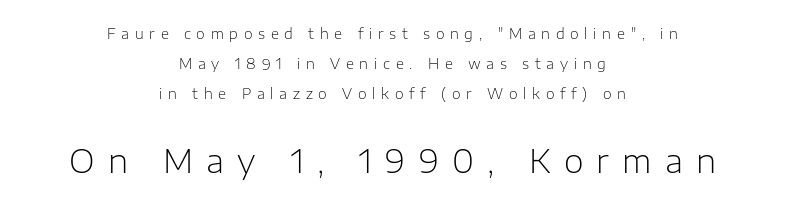
The image shows 32 px light sans-serif type, upright; set centered, loose line spacing (2.15x), unusually wide letter spacing (+0.41 em), not underlined; the second (bottom) block is 2.29x larger; low stroke contrast and a medium x-height.
